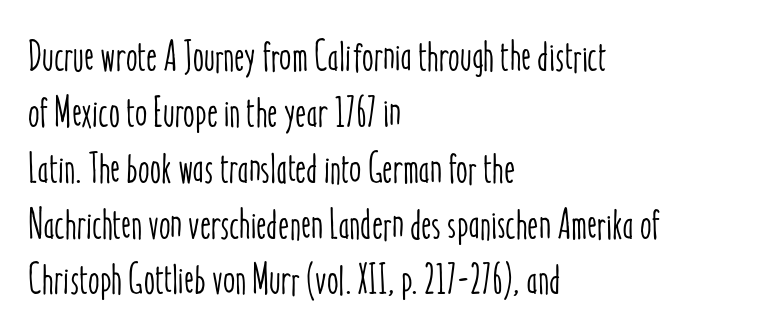
The rag falls on the right side of this text block. Is the letter spacing exaggerated? No — it looks like the ordinary default. The space beneath each line is pristine and unruled. The letters stand straight up with perfectly vertical stems. Varying glyph widths throughout — classic text-font behaviour. Summary of vertical rhythm: regular, with standard interline spacing.
